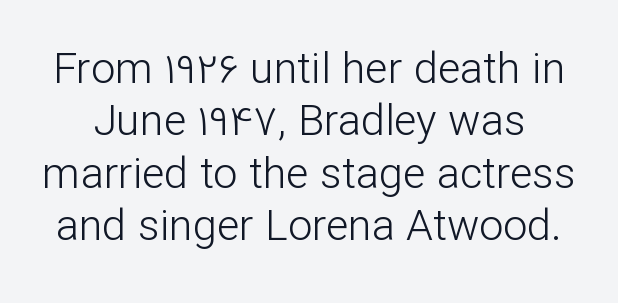
{"serif": "no", "italic": "no", "bold": "no", "weight": "light", "width": "normal", "stroke_contrast": "low", "x_height": "medium", "monospaced": "no", "underline": "no", "line_spacing_ratio": 1.22, "letter_spacing": "normal", "letter_spacing_em": 0.0, "glyph_px": 43}
